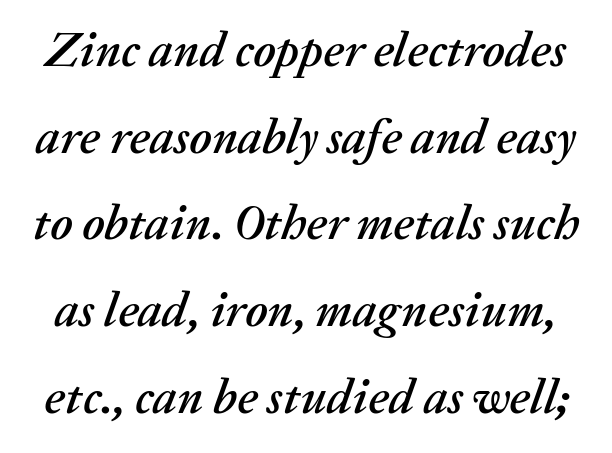
The image shows 49 px text type, italic (leaning right); set line spacing 1.77x, normal letter spacing, not underlined; medium stroke contrast and a medium x-height.
